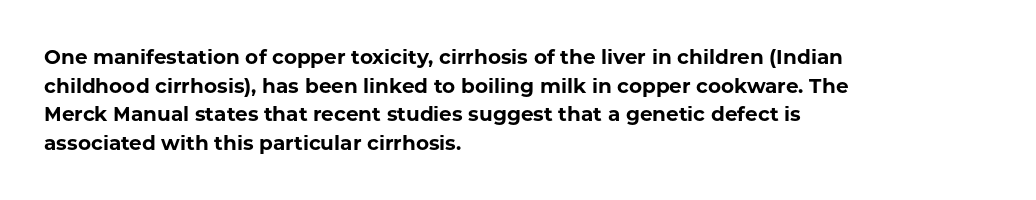
{"italic": "no", "bold": "yes", "underline": "no", "align": "left", "line_spacing": "normal", "line_spacing_ratio": 1.43, "letter_spacing": "normal", "letter_spacing_em": 0.0, "glyph_px": 20}
